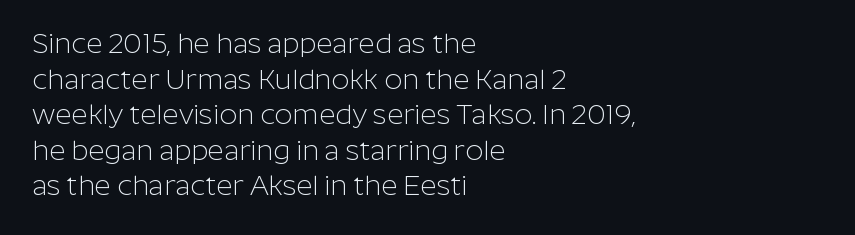
{"serif": "no", "italic": "no", "bold": "no", "weight": "light", "width": "normal", "stroke_contrast": "low", "x_height": "medium", "monospaced": "no", "underline": "no", "align": "left", "line_spacing": "normal", "line_spacing_ratio": 1.27, "letter_spacing": "normal", "letter_spacing_em": 0.0, "glyph_px": 28}
